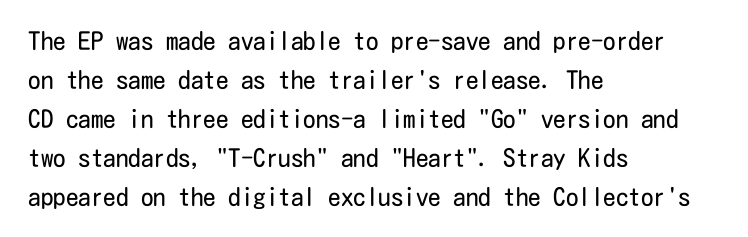
{"italic": "no", "bold": "no", "underline": "no", "align": "left", "line_spacing": "normal", "line_spacing_ratio": 1.56, "letter_spacing": "normal", "letter_spacing_em": 0.0, "glyph_px": 25}
